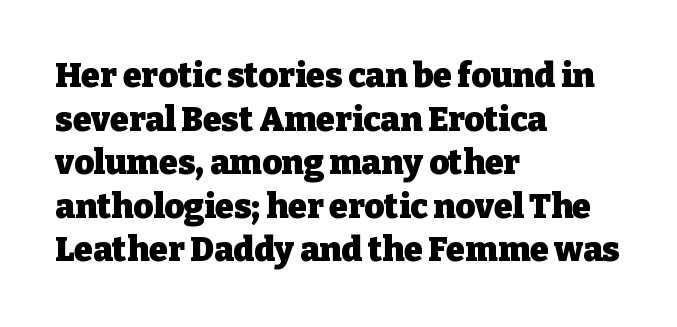
Q: Is the text bold? A: Yes.
Q: Is the text italic (slanted)? A: No, it is upright.
Q: Is the typeface a serif or a sans-serif typeface? A: Serif.
Q: Is the text underlined? A: No.
Q: How is the paragraph aligned? A: Left-aligned.
Q: Is the spacing between letters normal or unusually wide? A: Normal.
Q: Is the spacing between lines tight, normal or loose? A: Normal.
Q: Width (condensed, normal, or wide)? A: Normal.
Q: Stroke contrast? A: Low.
Q: x-height? A: Medium.
Q: Monospaced? A: No.
